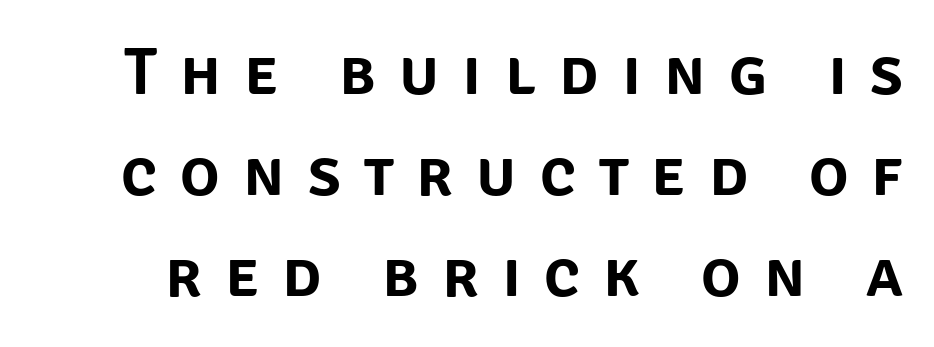
Ascenders rise straight up at ninety degrees. Look at the bottom of the vertical strokes: they stop flat, with no serifs. Character widths vary here, with narrow letters taking less room than wide ones. Descender tails drop into unmarked territory. Here the glyphs are tracked loosely, breaking word shapes into spaced letters.
